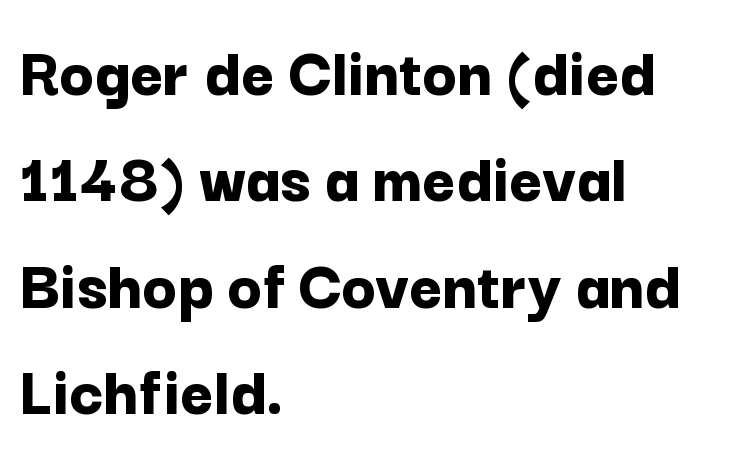
{"serif": "no", "italic": "no", "bold": "yes", "weight": "bold", "width": "normal", "stroke_contrast": "low", "x_height": "medium", "monospaced": "no", "underline": "no", "align": "left", "line_spacing": "normal", "line_spacing_ratio": 1.5, "letter_spacing": "normal", "letter_spacing_em": 0.0, "glyph_px": 71}
